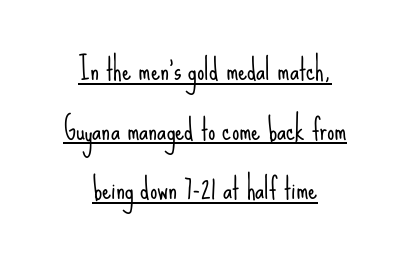
The image shows 29 px light, condensed sans-serif type, upright; set centered, loose line spacing (2.06x), normal letter spacing, underlined; low stroke contrast and a small x-height.
